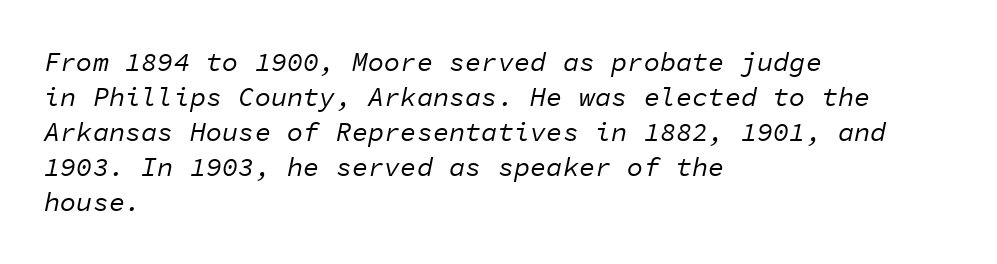
The image shows 27 px text type, italic (leaning right); set left-aligned, normal line spacing (1.3x), normal letter spacing, not underlined.
